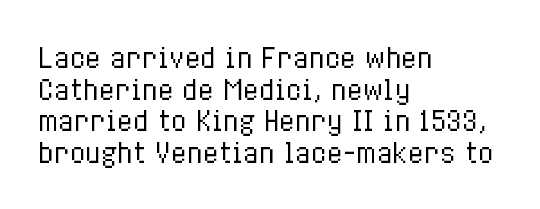
Q: Is the text bold? A: No.
Q: Is the text italic (slanted)? A: No, it is upright.
Q: Is the text underlined? A: No.
Q: How is the paragraph aligned? A: Left-aligned.
Q: Is the spacing between letters normal or unusually wide? A: Normal.
